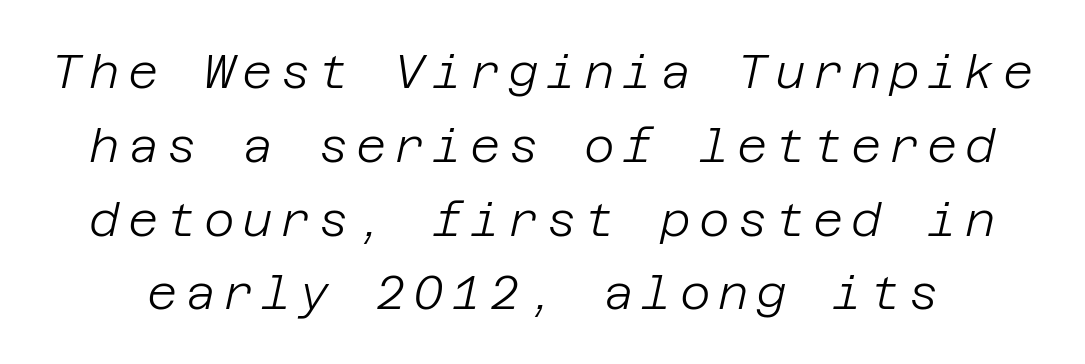
The image shows 47 px light type, italic (leaning right); set normal line spacing (1.57x), not underlined; low stroke contrast and a large x-height.
